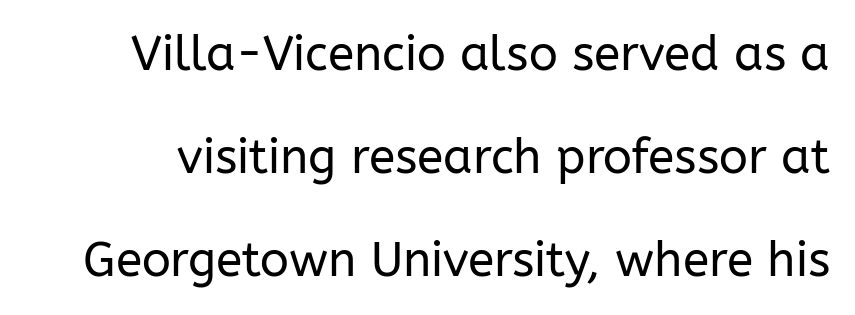
The image shows 48 px regular-weight sans-serif type, upright; set loose line spacing (2.15x), normal letter spacing, not underlined; low stroke contrast and a medium x-height.
